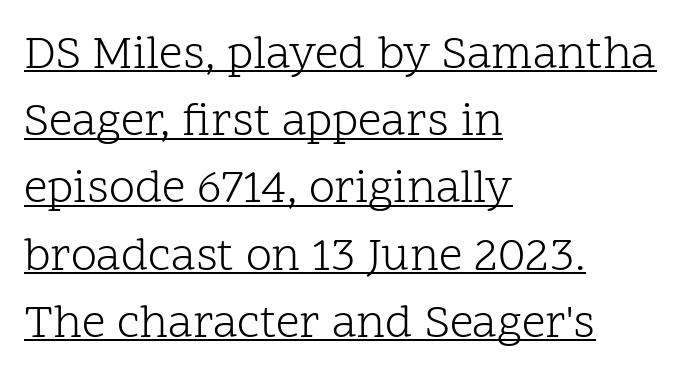
Regarding leading, the lines here are spaced in the standard way. The cut favours lightness, reaching ordinary text weight at its darkest. The rendering shows small feet on the letterforms — a serif design. The horizontal fit of the characters is conventional and even.
